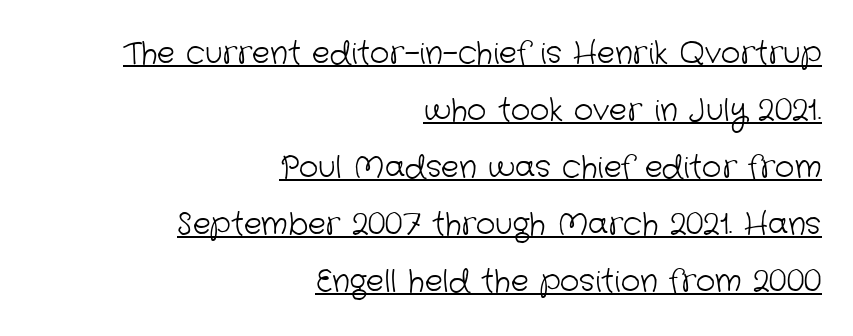
The rag falls on the left side of this text block. The specimen includes a rule beneath the text block's lines. The letters advance in unequal steps, a hallmark of proportional type. The typeface chosen for these lines omits serifs. The cut favours lightness, reaching ordinary text weight at its darkest. Regarding leading, the lines here are spaced well apart.
